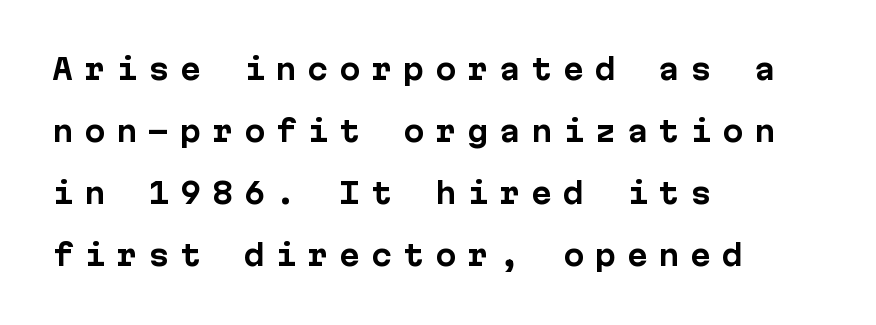
Q: Is the text bold? A: Yes.
Q: Is the text italic (slanted)? A: No, it is upright.
Q: Is the typeface a serif or a sans-serif typeface? A: Sans-serif.
Q: Is the text underlined? A: No.
Q: How is the paragraph aligned? A: Left-aligned.
Q: Is the spacing between letters normal or unusually wide? A: Unusually wide.
Q: Is the spacing between lines tight, normal or loose? A: Loose.
Q: Width (condensed, normal, or wide)? A: Normal.
Q: Stroke contrast? A: Low.
Q: x-height? A: Medium.
